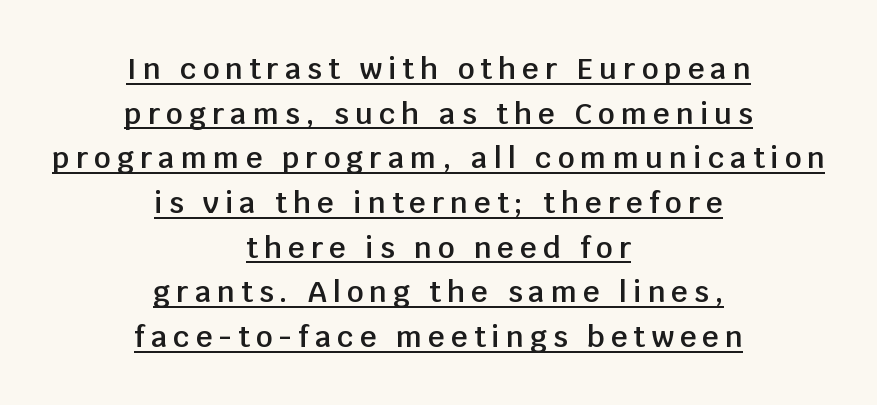
The image shows 29 px semibold sans-serif type, upright; set centered, normal line spacing (1.54x), unusually wide letter spacing (+0.21 em), underlined; low stroke contrast and a large x-height.
